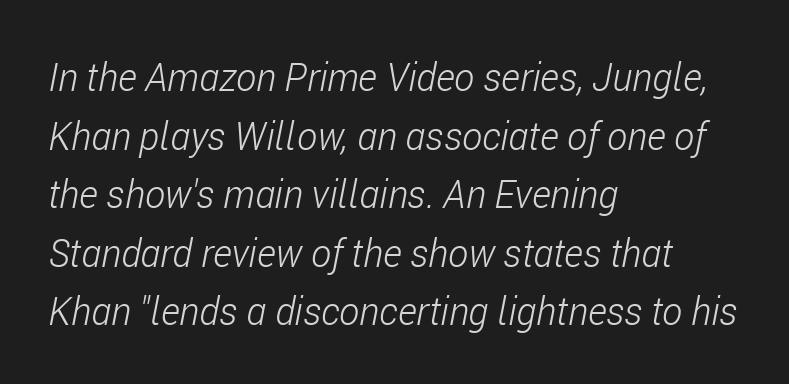
Q: Is the text bold? A: No.
Q: Is the text italic (slanted)? A: Yes, it leans right by about 11 degrees.
Q: Is the text underlined? A: No.
Q: How is the paragraph aligned? A: Left-aligned.
Q: Is the spacing between letters normal or unusually wide? A: Normal.
Q: Is the spacing between lines tight, normal or loose? A: Normal.
Q: Width (condensed, normal, or wide)? A: Condensed.
Q: Stroke contrast? A: Low.
Q: x-height? A: Medium.
Q: Monospaced? A: No.
